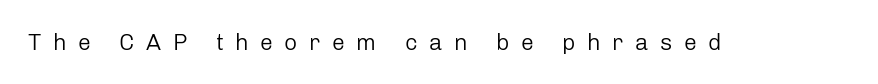
Q: Is the text bold? A: No.
Q: Is the text italic (slanted)? A: No, it is upright.
Q: Is the text underlined? A: No.
Q: Is the spacing between letters normal or unusually wide? A: Unusually wide.
